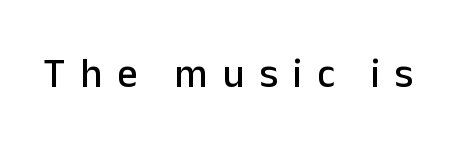
Italic? Not at all — the glyphs are vertical. This sample has the flowing, uneven cadence of proportional lettering. The line texture is sparse and dotted thanks to wide tracking. These lines are composed in type without serifs. Check the space under the baseline: it is left empty.
